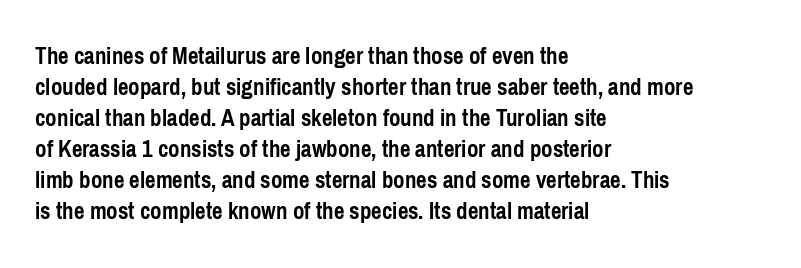
The image shows 25 px bold type, upright; set left-aligned, line spacing 1.24x, normal letter spacing, not underlined.
